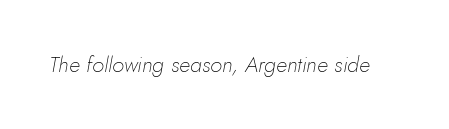
The image shows 22 px text type, italic (leaning right); set normal letter spacing, not underlined.
